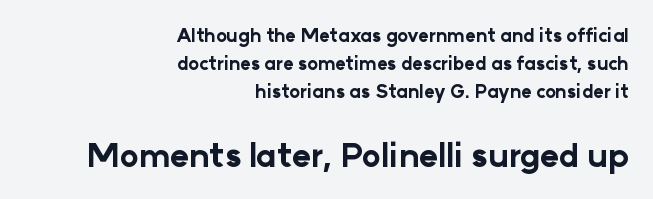
The emphasis by scale lands on block number two, below. Descenders are the only things crossing below the line. Nope, not italic — everything's standing straight. This sample has the flowing, uneven cadence of proportional lettering. Unlike a traditional serif, this face leaves its strokes unadorned.
